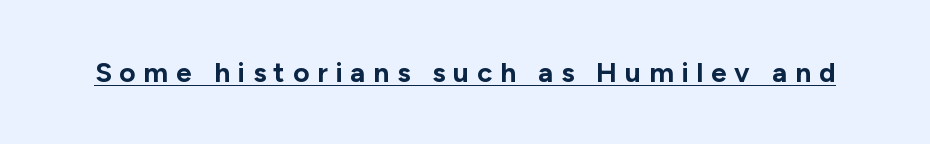
{"serif": "no", "italic": "no", "bold": "yes", "weight": "bold", "width": "normal", "stroke_contrast": "low", "x_height": "medium", "monospaced": "no", "underline": "yes", "letter_spacing": "wide", "letter_spacing_em": 0.28, "glyph_px": 28}
